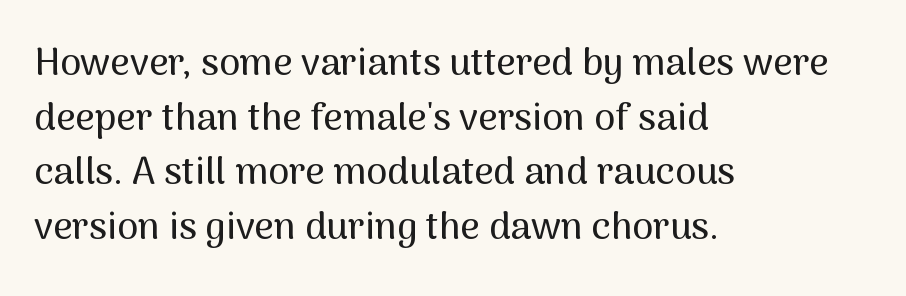
Q: Is the text italic (slanted)? A: No, it is upright.
Q: Is the typeface a serif or a sans-serif typeface? A: Sans-serif.
Q: Is the text underlined? A: No.
Q: How is the paragraph aligned? A: Left-aligned.
Q: Is the spacing between letters normal or unusually wide? A: Normal.
Q: Is the spacing between lines tight, normal or loose? A: Normal.
Q: Width (condensed, normal, or wide)? A: Normal.
Q: Stroke contrast? A: Medium.
Q: x-height? A: Medium.
Q: Monospaced? A: No.
